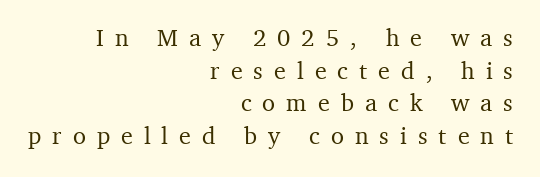
The image shows 24 px text type, upright; set right-aligned, normal line spacing (1.36x), unusually wide letter spacing (+0.46 em), not underlined.
